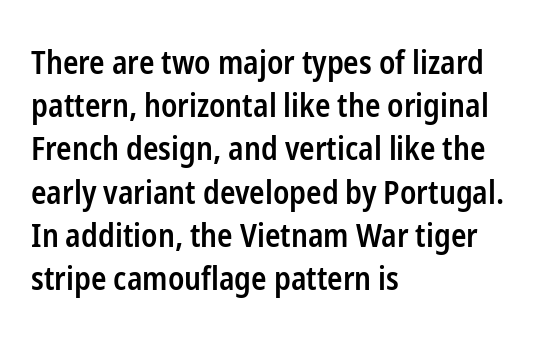
Q: Is the text bold? A: Semi-bold.
Q: Is the text italic (slanted)? A: No, it is upright.
Q: Is the typeface a serif or a sans-serif typeface? A: Sans-serif.
Q: Is the text underlined? A: No.
Q: How is the paragraph aligned? A: Left-aligned.
Q: Is the spacing between letters normal or unusually wide? A: Normal.
Q: Is the spacing between lines tight, normal or loose? A: Normal.
Q: Width (condensed, normal, or wide)? A: Condensed.
Q: Stroke contrast? A: Low.
Q: x-height? A: Medium.
Q: Monospaced? A: No.
